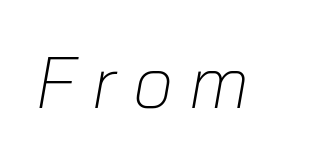
Q: Is the text bold? A: No.
Q: Is the text italic (slanted)? A: Yes, it leans right by about 10 degrees.
Q: Is the text underlined? A: No.
Q: Is the spacing between letters normal or unusually wide? A: Unusually wide.
Q: Width (condensed, normal, or wide)? A: Normal.
Q: Stroke contrast? A: Low.
Q: x-height? A: Medium.
Q: Monospaced? A: No.
